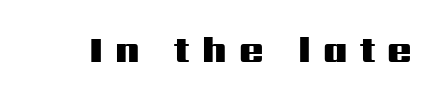
{"serif": "no", "italic": "no", "bold": "yes", "weight": "heavy", "width": "wide", "stroke_contrast": "medium", "x_height": "medium", "monospaced": "no", "underline": "no", "letter_spacing": "wide", "letter_spacing_em": 0.34, "glyph_px": 36}
